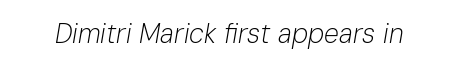
{"italic": "yes", "lean": "right", "slant_degrees": 10, "bold": "no", "underline": "no", "letter_spacing": "normal", "letter_spacing_em": 0.0, "glyph_px": 27}
